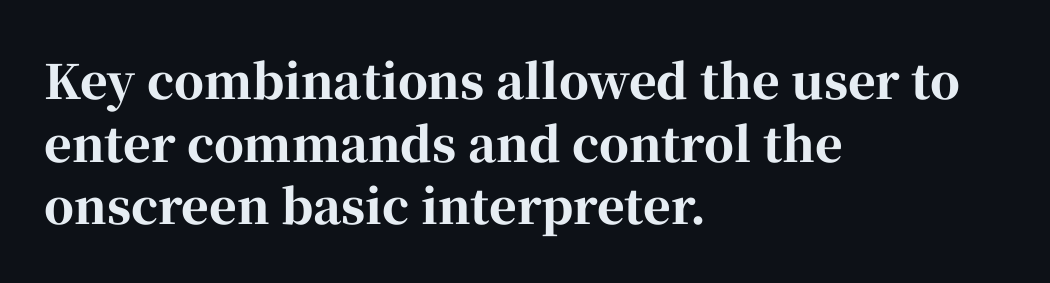
The image shows 47 px bold serif type, upright; set left-aligned, normal line spacing (1.33x), normal letter spacing, not underlined; high stroke contrast and a medium x-height.
